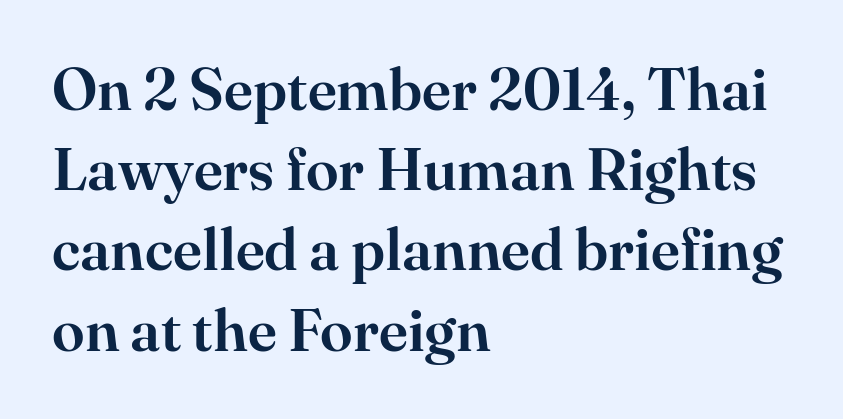
Q: Is the text italic (slanted)? A: No, it is upright.
Q: Is the typeface a serif or a sans-serif typeface? A: Serif.
Q: Is the text underlined? A: No.
Q: How is the paragraph aligned? A: Left-aligned.
Q: Is the spacing between letters normal or unusually wide? A: Normal.
Q: Is the spacing between lines tight, normal or loose? A: Normal.
Q: Width (condensed, normal, or wide)? A: Normal.
Q: Stroke contrast? A: High.
Q: x-height? A: Small.
Q: Monospaced? A: No.
